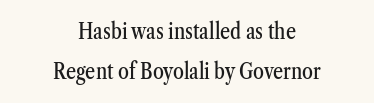
{"italic": "no", "underline": "no", "align": "center", "line_spacing_ratio": 1.84, "letter_spacing": "normal", "letter_spacing_em": 0.0, "glyph_px": 22}
